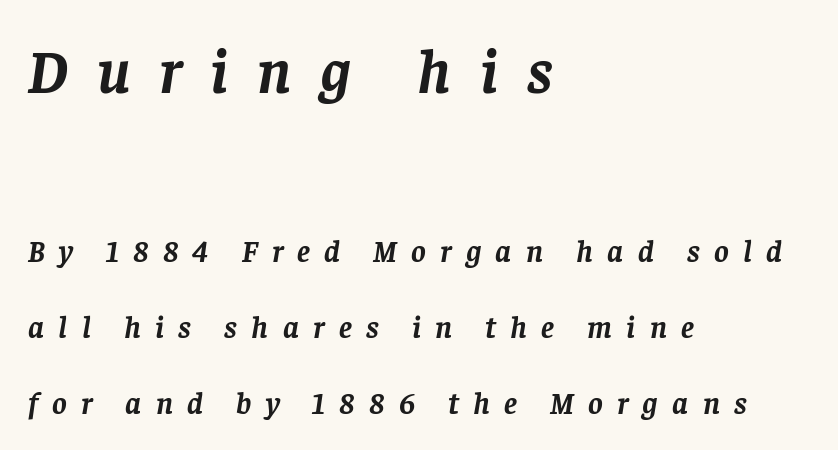
Q: Is the text bold? A: Yes.
Q: Is the text italic (slanted)? A: Yes, it leans right by about 8 degrees.
Q: Is the typeface a serif or a sans-serif typeface? A: Serif.
Q: Is the text underlined? A: No.
Q: How is the paragraph aligned? A: Left-aligned.
Q: Is the spacing between letters normal or unusually wide? A: Unusually wide.
Q: Is the spacing between lines tight, normal or loose? A: Loose.
Q: Which block of text is set in a larger size, the first (top) or the second (bottom)? A: The first (top) one.
Q: Width (condensed, normal, or wide)? A: Normal.
Q: Stroke contrast? A: Low.
Q: x-height? A: Large.
Q: Monospaced? A: No.
